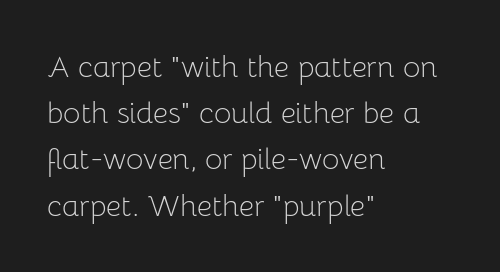
Reading down the block, your eye returns to a fixed left position each line. Examine the stroke ends and you'll find no serifs. The weight tops out at a normal text grade. Regular leading. Standard letterfit; no display-style spreading of the glyphs. Nobody drew a line under any word here.
